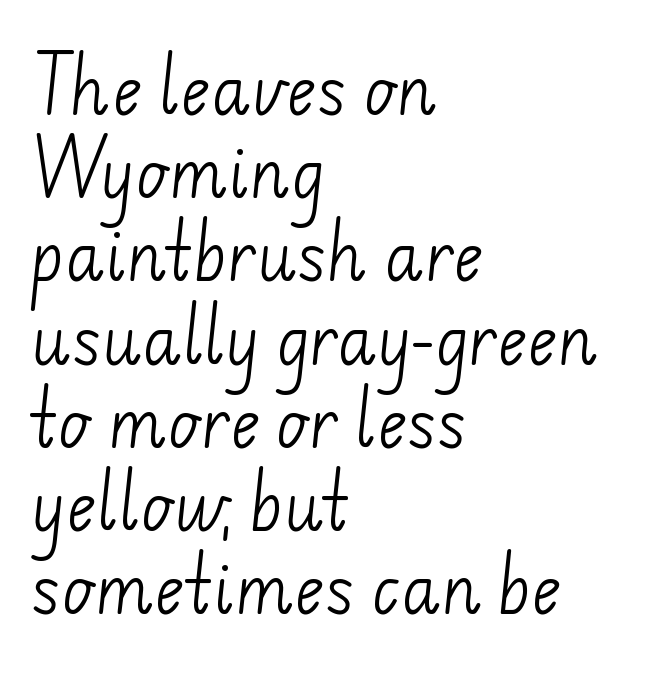
The image shows 64 px light sans-serif type; set left-aligned, normal line spacing (1.3x), normal letter spacing, not underlined; low stroke contrast and a small x-height.
